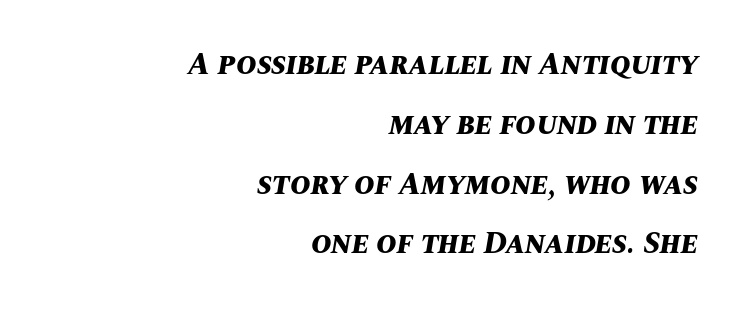
{"italic": "yes", "lean": "right", "slant_degrees": 10, "bold": "yes", "weight": "bold", "width": "normal", "stroke_contrast": "medium", "x_height": "large", "monospaced": "no", "underline": "no", "align": "right", "line_spacing": "loose", "line_spacing_ratio": 1.93, "letter_spacing": "normal", "letter_spacing_em": 0.0, "glyph_px": 31}
